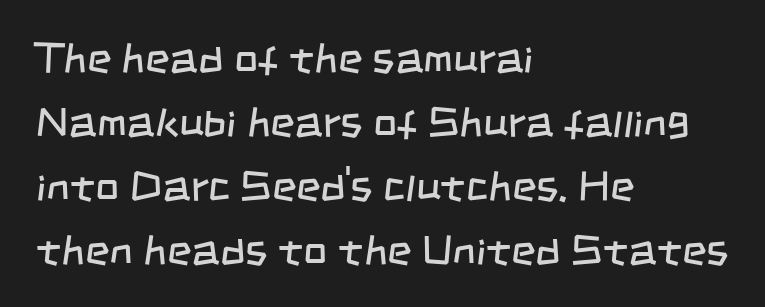
Q: Is the text bold? A: No.
Q: Is the typeface a serif or a sans-serif typeface? A: Sans-serif.
Q: Is the text underlined? A: No.
Q: How is the paragraph aligned? A: Left-aligned.
Q: Is the spacing between letters normal or unusually wide? A: Normal.
Q: Is the spacing between lines tight, normal or loose? A: Normal.
Q: Width (condensed, normal, or wide)? A: Condensed.
Q: Stroke contrast? A: Low.
Q: x-height? A: Large.
Q: Monospaced? A: No.
